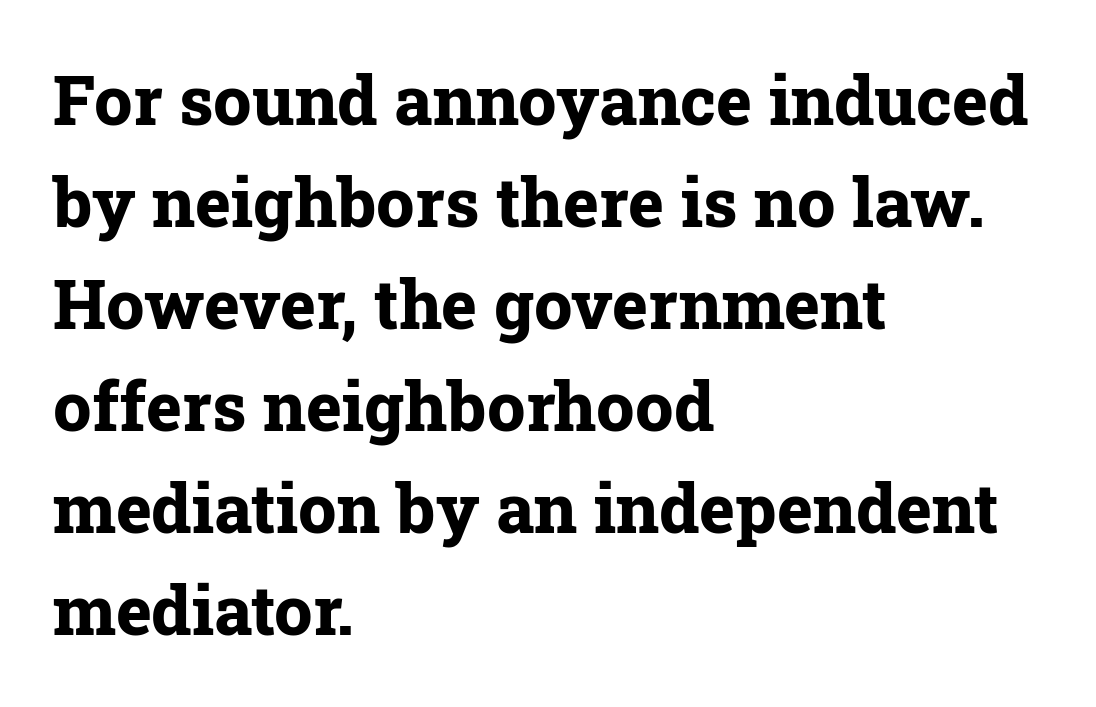
Reading down the column, the eye jumps a familiar distance to each next line. The rendering uses natural spacing where letterforms have individual widths. These lines are set flush left with a ragged right edge. Examine the stroke ends and you'll spot serifs. The letters sit at their default tracking, neither squeezed nor spread. Weight: bold.
